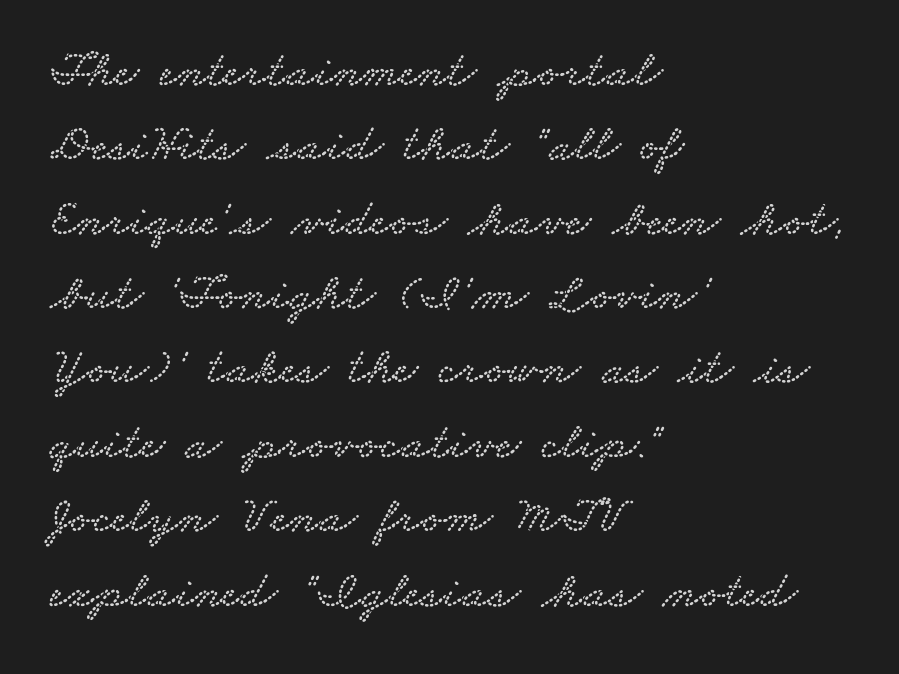
If you measured baseline to baseline, you'd find a middling distance. Honestly, there is no underline to notice here at all. Between one letter and the next there's only the usual sliver of space. To sum up the face: it has serifs.
